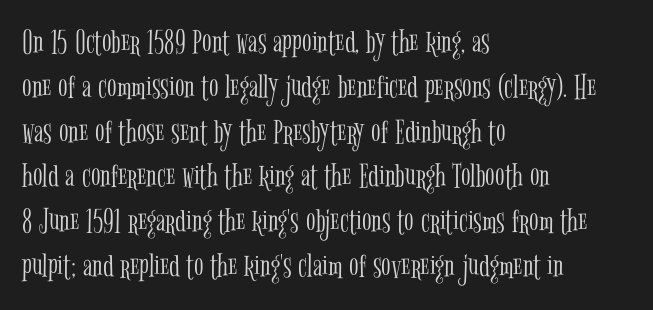
{"serif": "yes", "italic": "no", "bold": "no", "weight": "light", "width": "condensed", "stroke_contrast": "low", "x_height": "medium", "monospaced": "no", "underline": "no", "align": "left", "line_spacing": "normal", "line_spacing_ratio": 1.28, "letter_spacing": "normal", "letter_spacing_em": 0.0, "glyph_px": 35}
